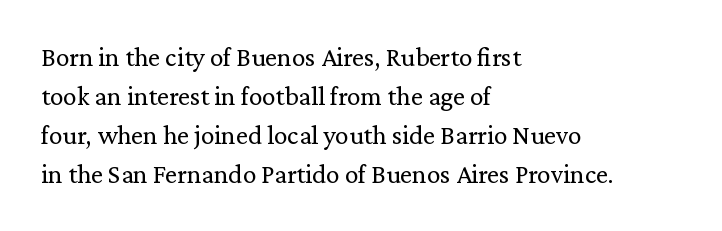
Default kerning and tracking; the words read as compact shapes. No heavy texture on the line: the type isn't bold. A roman cut, with each character standing at attention. Notice how the passage keeps a crisp vertical edge on the left only. Bare-footed words on every line.
